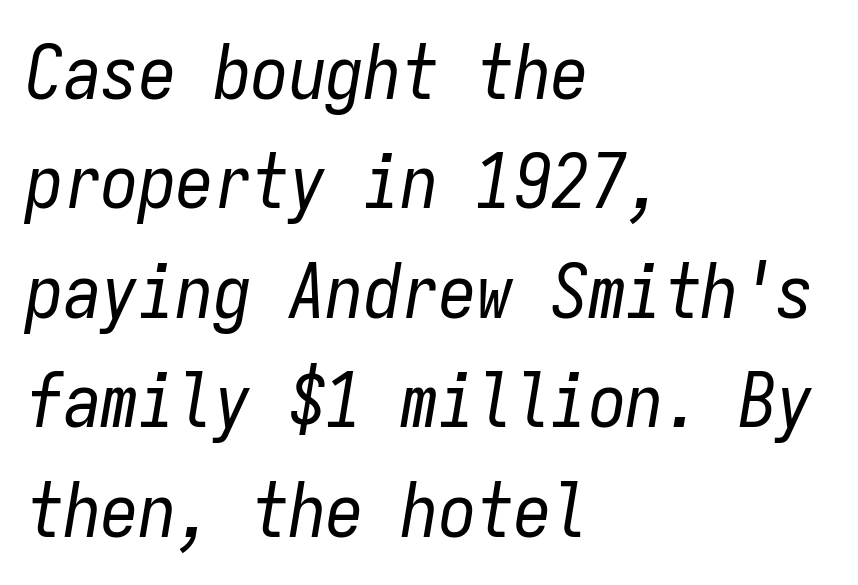
{"italic": "yes", "lean": "right", "slant_degrees": 9, "bold": "no", "weight": "regular", "width": "condensed", "stroke_contrast": "low", "x_height": "medium", "monospaced": "yes", "underline": "no", "align": "left", "line_spacing": "normal", "line_spacing_ratio": 1.46, "letter_spacing": "normal", "letter_spacing_em": 0.0, "glyph_px": 75}
